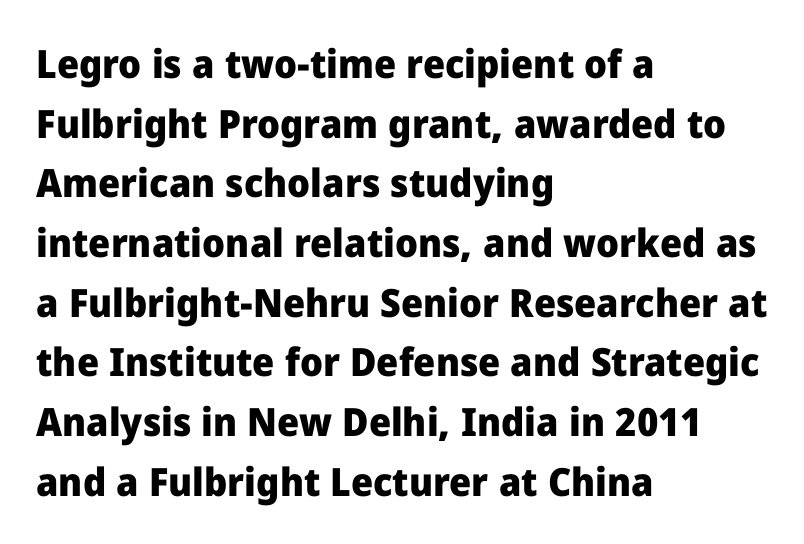
Q: Is the text bold? A: Yes.
Q: Is the text italic (slanted)? A: No, it is upright.
Q: Is the typeface a serif or a sans-serif typeface? A: Sans-serif.
Q: Is the text underlined? A: No.
Q: How is the paragraph aligned? A: Left-aligned.
Q: Is the spacing between letters normal or unusually wide? A: Normal.
Q: Is the spacing between lines tight, normal or loose? A: Normal.
Q: Width (condensed, normal, or wide)? A: Normal.
Q: Stroke contrast? A: Low.
Q: x-height? A: Medium.
Q: Monospaced? A: No.
